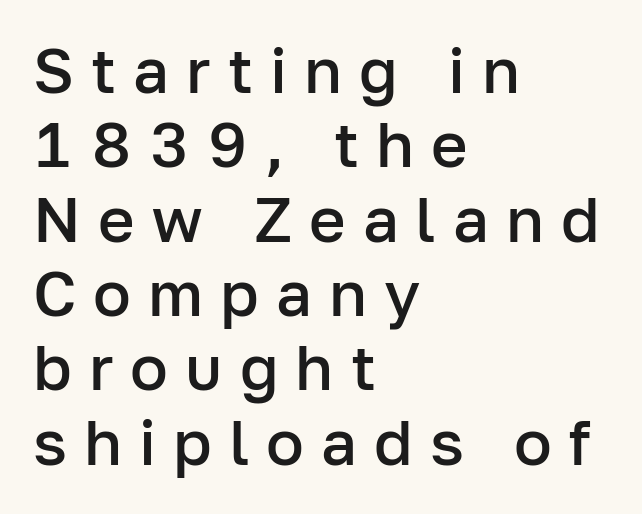
The image shows 63 px semibold sans-serif type, upright; set left-aligned, line spacing 1.18x, unusually wide letter spacing (+0.27 em), not underlined; low stroke contrast and a medium x-height.
